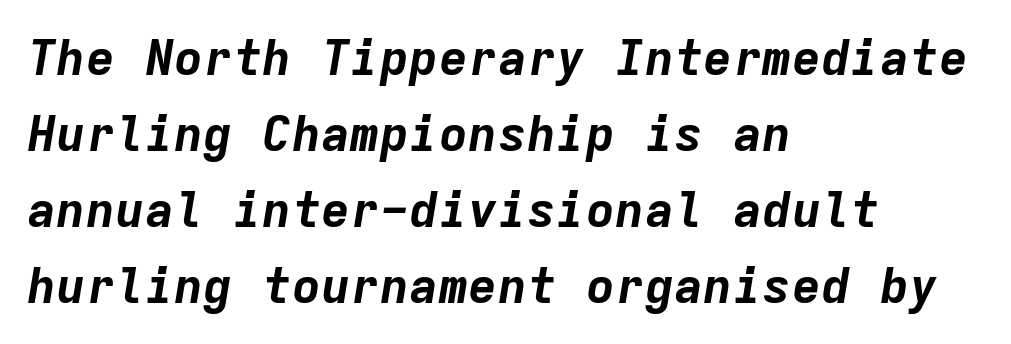
{"italic": "yes", "lean": "right", "slant_degrees": 9, "bold": "yes", "weight": "bold", "width": "normal", "stroke_contrast": "low", "x_height": "medium", "monospaced": "yes", "underline": "no", "align": "left", "line_spacing": "normal", "line_spacing_ratio": 1.55, "letter_spacing": "normal", "letter_spacing_em": 0.0, "glyph_px": 49}
